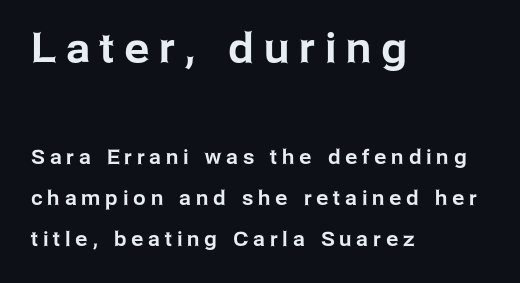
{"serif": "no", "italic": "no", "width": "normal", "stroke_contrast": "low", "x_height": "medium", "monospaced": "no", "underline": "no", "align": "left", "line_spacing": "loose", "line_spacing_ratio": 2.07, "letter_spacing": "wide", "letter_spacing_em": 0.25, "larger_block": "first", "size_ratio": 2.05, "glyph_px": 41}
